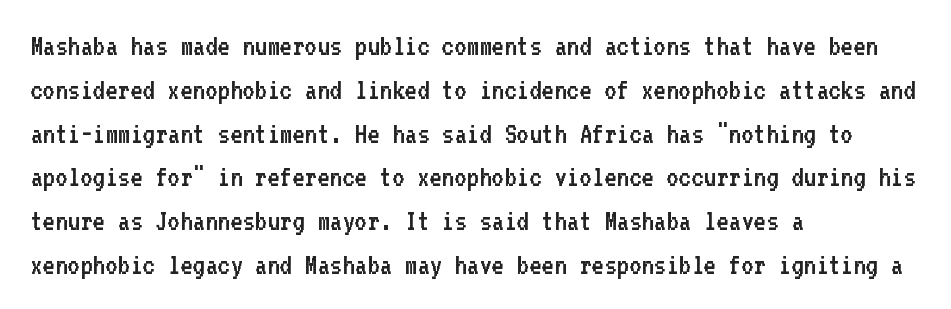
{"serif": "no", "italic": "no", "bold": "no", "weight": "regular", "width": "normal", "stroke_contrast": "low", "x_height": "medium", "monospaced": "yes", "underline": "no", "align": "left", "line_spacing": "normal", "line_spacing_ratio": 1.46, "letter_spacing": "normal", "letter_spacing_em": 0.0, "glyph_px": 30}
